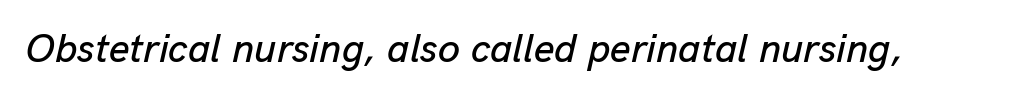
{"italic": "yes", "lean": "right", "slant_degrees": 13, "width": "normal", "stroke_contrast": "low", "x_height": "medium", "monospaced": "no", "underline": "no", "letter_spacing": "normal", "letter_spacing_em": 0.0, "glyph_px": 40}
